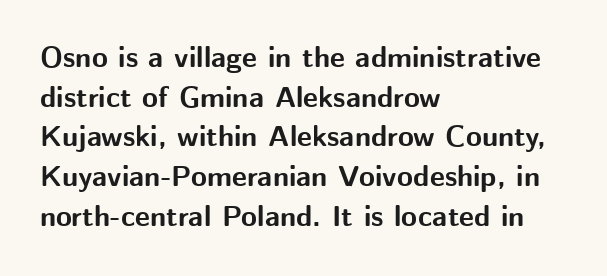
The compositor pushed each line to the left boundary. Regarding serifs, this sample does without them. Standard letterfit; no display-style spreading of the glyphs. The rows are spaced the way most documents space them. The space beneath each line is pristine and unruled. Proportional: the letters do not fall into vertical columns.
